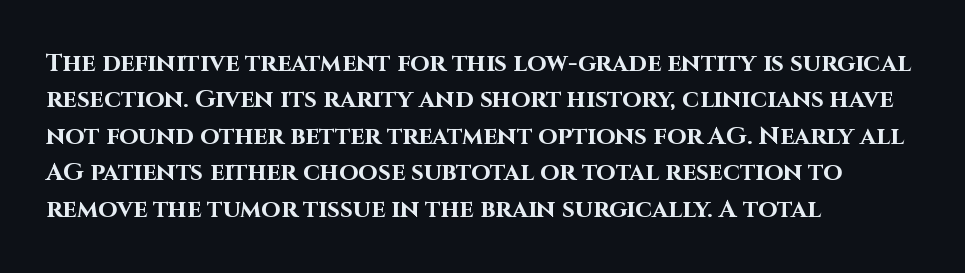
{"italic": "no", "bold": "yes", "underline": "no", "align": "left", "line_spacing": "normal", "line_spacing_ratio": 1.46, "letter_spacing": "normal", "letter_spacing_em": 0.0, "glyph_px": 25}
